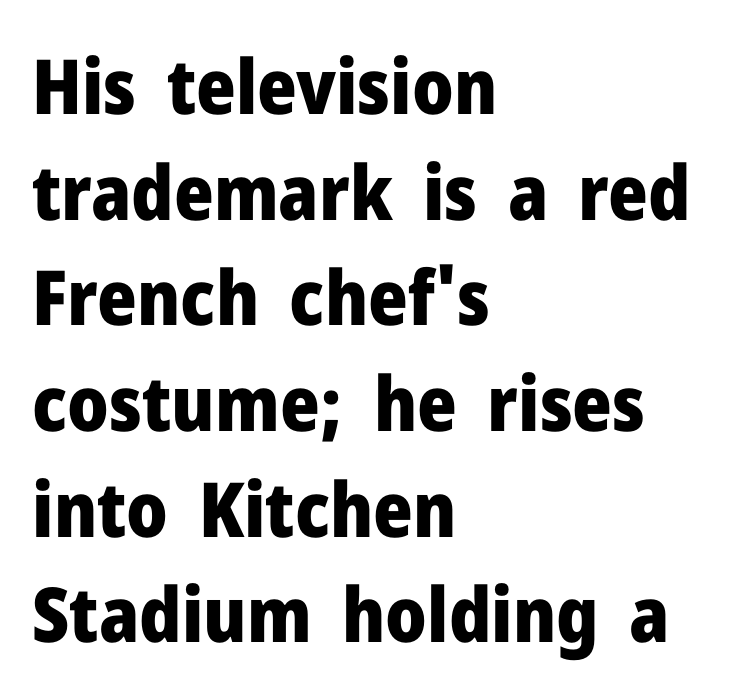
{"serif": "no", "italic": "no", "bold": "yes", "weight": "heavy", "width": "normal", "stroke_contrast": "low", "x_height": "medium", "monospaced": "no", "underline": "no", "align": "left", "line_spacing": "normal", "line_spacing_ratio": 1.39, "letter_spacing": "normal", "letter_spacing_em": 0.0, "glyph_px": 76}
